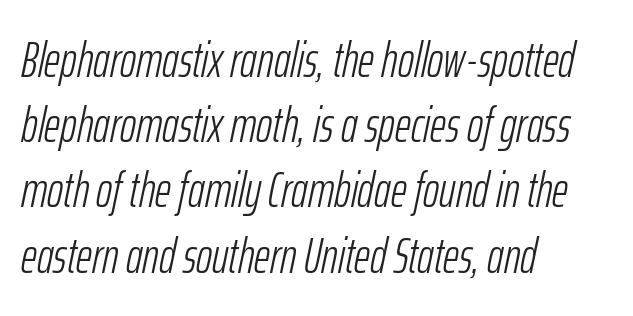
Every row of glyphs begins at an identical x-position on the left. Only glyphs here, with clear space below each row. The face used here is proportionally spaced, like ordinary book or web type. The letterforms sit shoulder to shoulder at normal distance. Successive baselines arrive at the customary interval. Quick note: italic.
